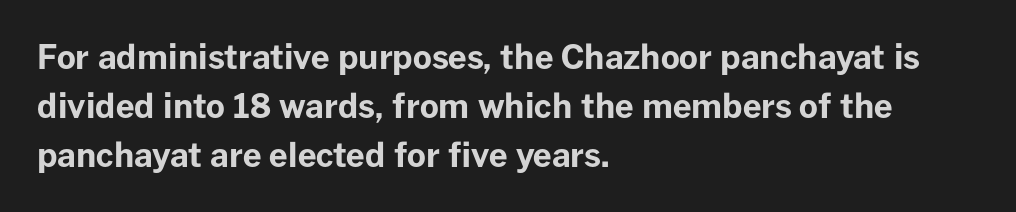
The image shows 33 px bold sans-serif type, upright; set left-aligned, normal line spacing (1.48x), normal letter spacing, not underlined; low stroke contrast and a medium x-height.
